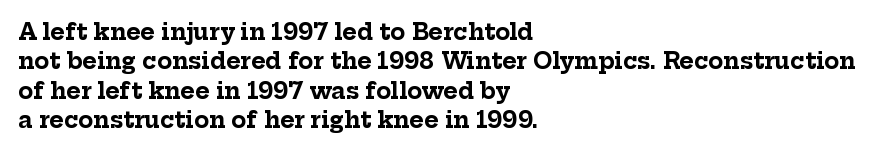
{"italic": "no", "bold": "yes", "underline": "no", "align": "left", "line_spacing": "normal", "line_spacing_ratio": 1.33, "letter_spacing": "normal", "letter_spacing_em": 0.0, "glyph_px": 22}
